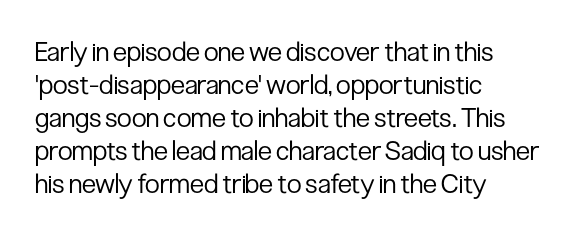
{"italic": "no", "bold": "no", "underline": "no", "align": "left", "line_spacing_ratio": 1.22, "letter_spacing": "normal", "letter_spacing_em": 0.0, "glyph_px": 27}
